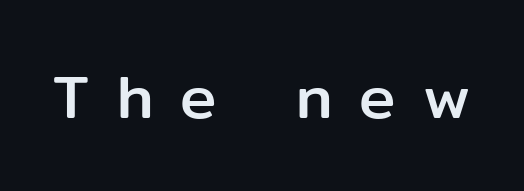
Q: Is the text italic (slanted)? A: No, it is upright.
Q: Is the typeface a serif or a sans-serif typeface? A: Sans-serif.
Q: Is the text underlined? A: No.
Q: Is the spacing between letters normal or unusually wide? A: Unusually wide.
Q: Width (condensed, normal, or wide)? A: Normal.
Q: Stroke contrast? A: Low.
Q: x-height? A: Medium.
Q: Monospaced? A: No.
